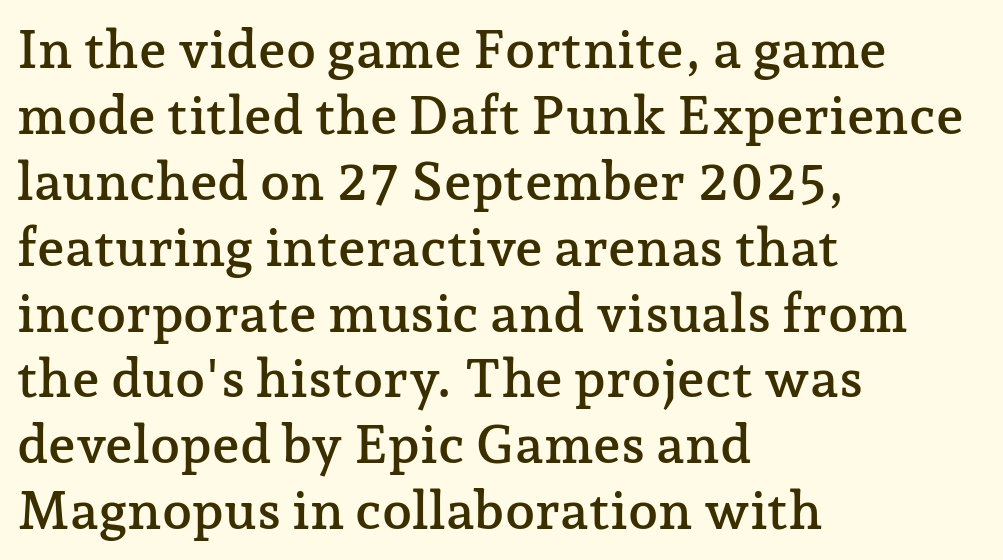
No word sits above an underline. Compared with typical body copy, the letter spacing here is the same. Observe the serifs anchoring each vertical stroke in this sample. The rag falls on the right side of this text block.
